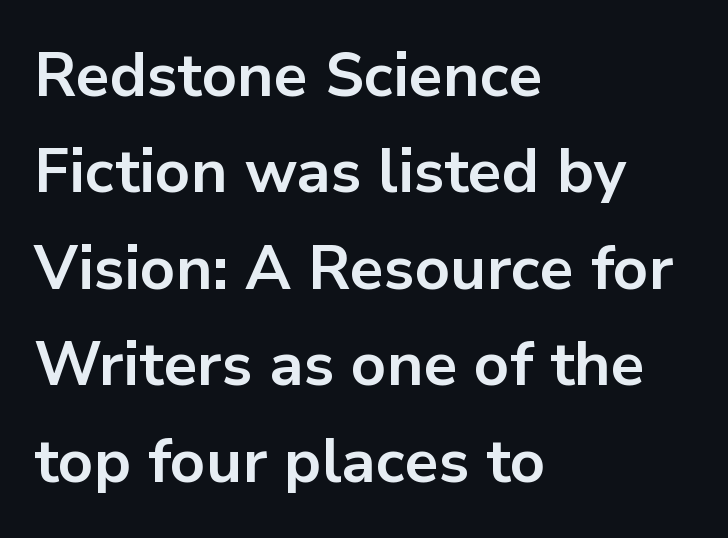
Q: Is the text bold? A: Yes.
Q: Is the text italic (slanted)? A: No, it is upright.
Q: Is the typeface a serif or a sans-serif typeface? A: Sans-serif.
Q: Is the text underlined? A: No.
Q: How is the paragraph aligned? A: Left-aligned.
Q: Is the spacing between letters normal or unusually wide? A: Normal.
Q: Is the spacing between lines tight, normal or loose? A: Normal.
Q: Width (condensed, normal, or wide)? A: Normal.
Q: Stroke contrast? A: Low.
Q: x-height? A: Medium.
Q: Monospaced? A: No.
